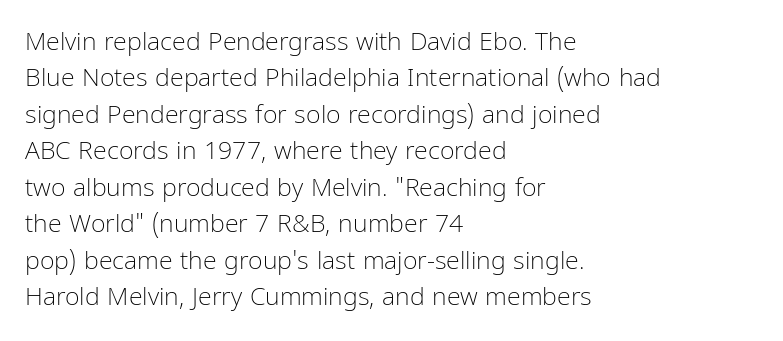
In terms of posture, this sample is upright. The passage shown has conventional tracking throughout. The zone under the glyphs is completely vacant. The lines are quadded left. These glyphs show unthickened strokes, regular width or finer. Rows of type keep a routine distance in the vertical direction.
